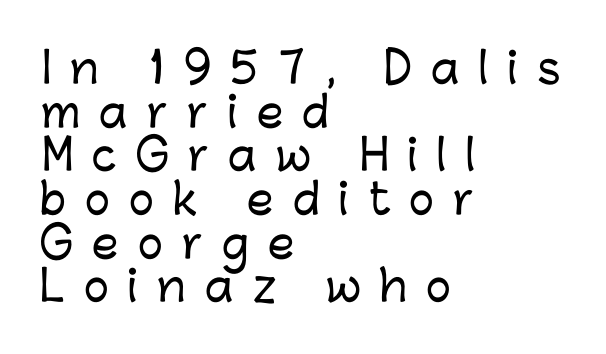
The image shows 42 px sans-serif type, upright; set left-aligned, tight line spacing (1.04x), unusually wide letter spacing (+0.46 em), not underlined; low stroke contrast and a medium x-height.
